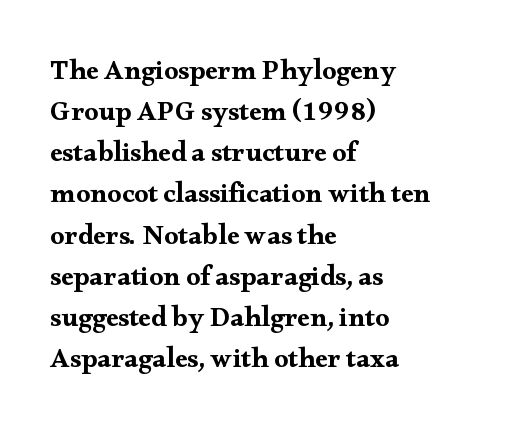
Q: Is the text italic (slanted)? A: No, it is upright.
Q: Is the typeface a serif or a sans-serif typeface? A: Serif.
Q: Is the text underlined? A: No.
Q: How is the paragraph aligned? A: Left-aligned.
Q: Is the spacing between letters normal or unusually wide? A: Normal.
Q: Is the spacing between lines tight, normal or loose? A: Normal.
Q: Width (condensed, normal, or wide)? A: Wide.
Q: Stroke contrast? A: Medium.
Q: x-height? A: Small.
Q: Monospaced? A: No.
